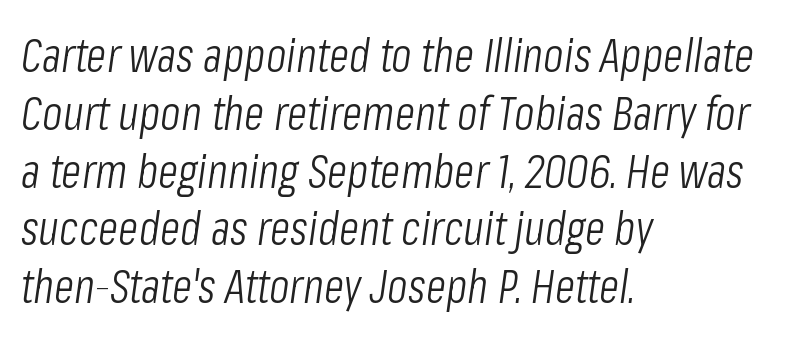
Underlining? Definitely not there. Proportional: the letters do not fall into vertical columns. Tall strokes in this sample are angled rather than plumb. Caption: standard tracking, unaltered.
